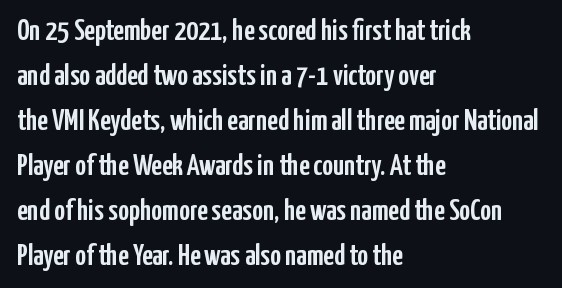
The image shows 30 px condensed sans-serif type, upright; set left-aligned, normal line spacing (1.5x), normal letter spacing, not underlined; low stroke contrast and a medium x-height.
